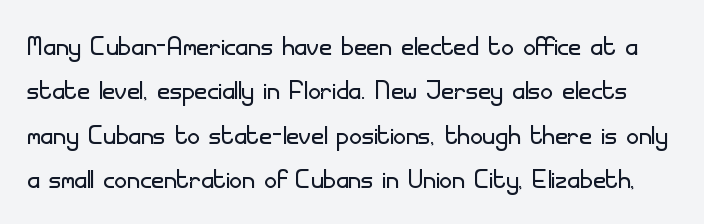
The image shows 35 px light sans-serif type, upright; set normal line spacing (1.27x), normal letter spacing, not underlined; low stroke contrast and a small x-height.
